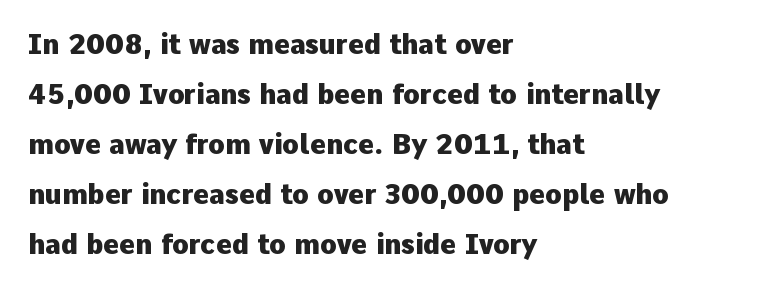
The image shows 27 px bold type, upright; set left-aligned, line spacing 1.85x, normal letter spacing, not underlined.
